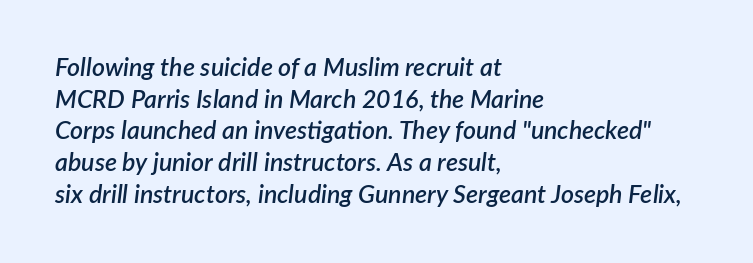
Quick note: underline off. Compared with typical paragraphs, the rows here are spaced about the same. The rag falls on the right side of this text block. A bit beefed up — I'd call it semibold rather than bold.
